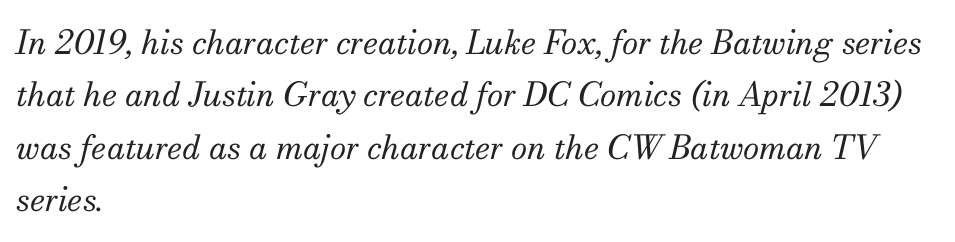
Q: Is the text bold? A: No.
Q: Is the text italic (slanted)? A: Yes, it leans right by about 13 degrees.
Q: Is the typeface a serif or a sans-serif typeface? A: Serif.
Q: Is the text underlined? A: No.
Q: How is the paragraph aligned? A: Left-aligned.
Q: Is the spacing between letters normal or unusually wide? A: Normal.
Q: Is the spacing between lines tight, normal or loose? A: Normal.
Q: Width (condensed, normal, or wide)? A: Normal.
Q: Stroke contrast? A: Medium.
Q: x-height? A: Small.
Q: Monospaced? A: No.
